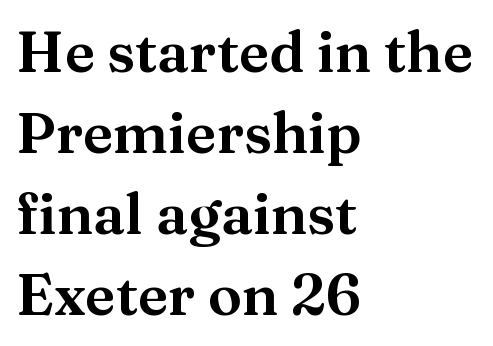
This rendering uses left alignment, leaving the right contour irregular. This sample uses plain, unmodified letter spacing. This is the regular roman posture of the typeface. The vertical gap from one line to the next is medium. Look at the bottom of the vertical strokes: they flare into serifs here.
